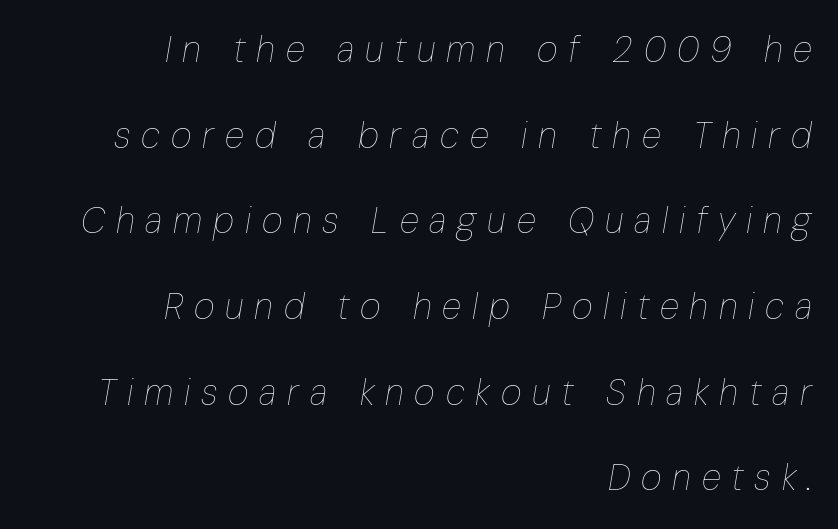
{"italic": "yes", "lean": "right", "slant_degrees": 10, "bold": "no", "weight": "thin", "width": "condensed", "stroke_contrast": "low", "x_height": "medium", "monospaced": "no", "underline": "no", "align": "right", "line_spacing": "loose", "line_spacing_ratio": 2.38, "letter_spacing": "wide", "letter_spacing_em": 0.3, "glyph_px": 36}
